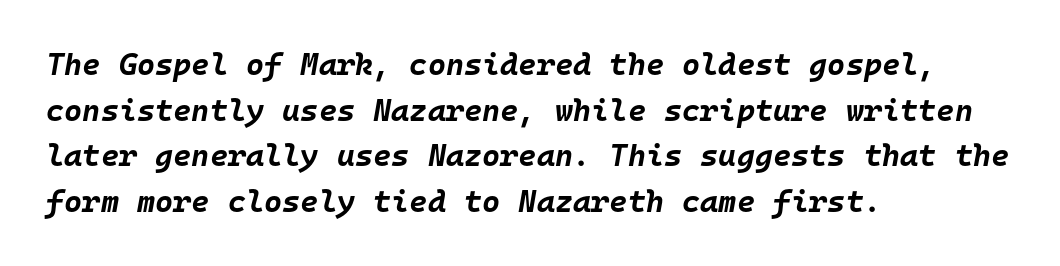
{"italic": "yes", "lean": "right", "slant_degrees": 10, "bold": "yes", "weight": "bold", "width": "normal", "stroke_contrast": "low", "x_height": "large", "monospaced": "yes", "underline": "no", "align": "left", "line_spacing": "normal", "line_spacing_ratio": 1.47, "letter_spacing": "normal", "letter_spacing_em": 0.0, "glyph_px": 31}
